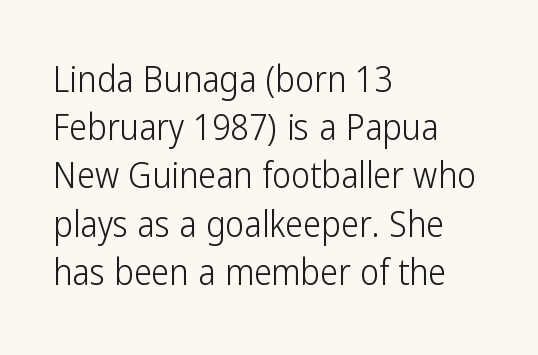
The image shows 36 px light, condensed sans-serif type, upright; set left-aligned, normal line spacing (1.34x), normal letter spacing, not underlined; low stroke contrast and a medium x-height.
